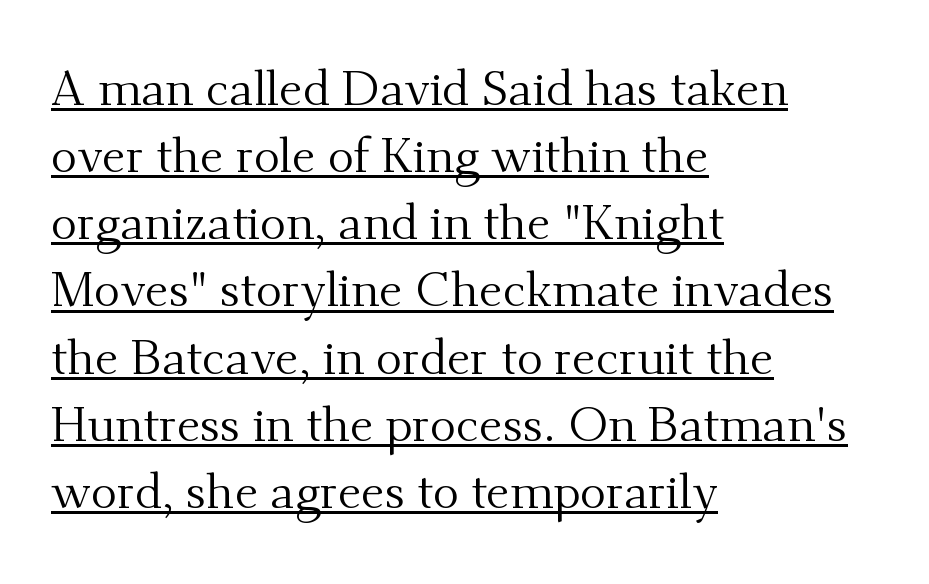
The image shows 49 px regular-weight serif type, upright; set left-aligned, normal line spacing (1.37x), normal letter spacing, underlined; medium stroke contrast and a small x-height.
